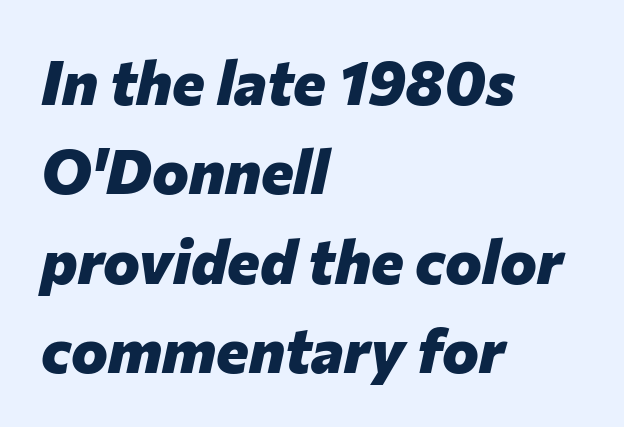
{"italic": "yes", "lean": "right", "slant_degrees": 12, "bold": "yes", "weight": "heavy", "width": "normal", "stroke_contrast": "low", "x_height": "medium", "monospaced": "no", "underline": "no", "align": "left", "line_spacing": "normal", "line_spacing_ratio": 1.44, "letter_spacing": "normal", "letter_spacing_em": 0.0, "glyph_px": 62}
